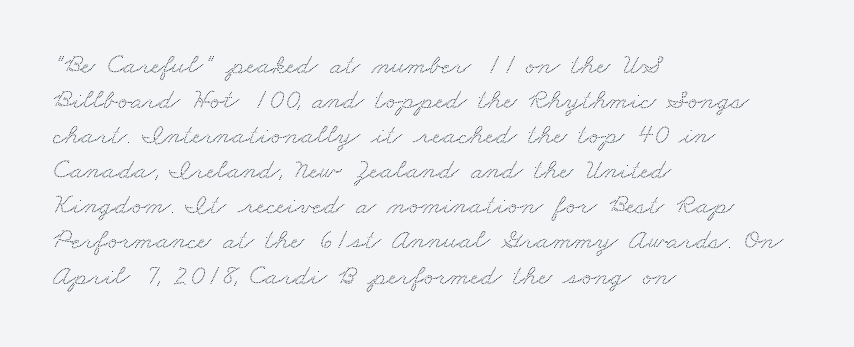
Regarding serifs, this sample has them. This sample uses plain, unmodified letter spacing. Rule under the text: the space is simply empty. The rendering anchors every line to the left-hand side. Is this a fixed-width face? No — the glyphs have proportional, varying widths.
